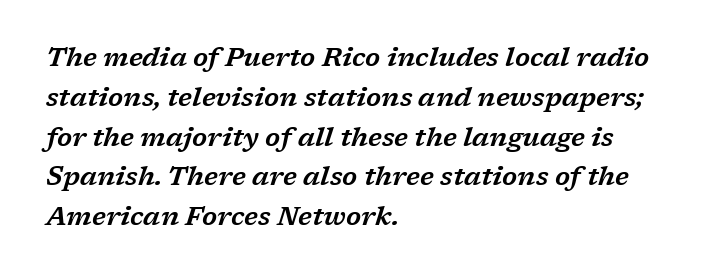
Each line starts at the same left margin while the right side varies. Every character sits at an angle, as italics do. Lines of text with bare space underneath. Students, note that the glyphs here touch the page at normal intervals. In terms of leading, this rendering sits right in the middle.
